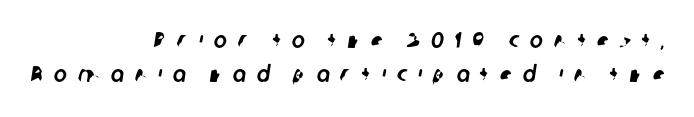
The image shows 22 px text type; set right-aligned, normal line spacing (1.53x), unusually wide letter spacing (+0.49 em), not underlined.
